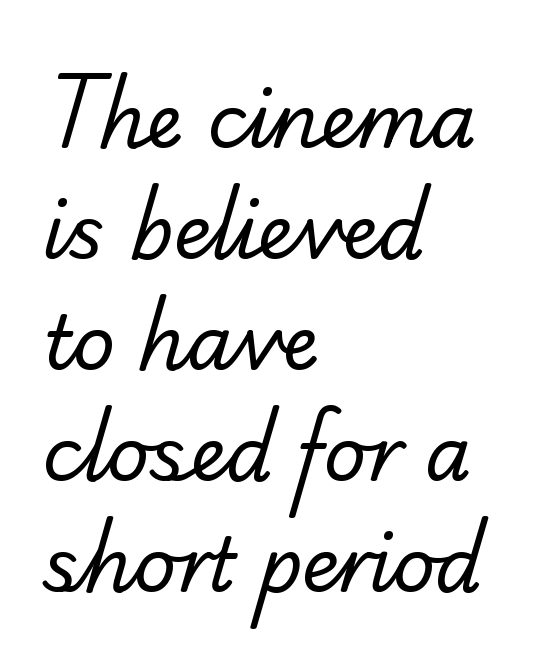
The image shows 74 px regular-weight serif type; set left-aligned, normal line spacing (1.5x), normal letter spacing, not underlined; low stroke contrast and a small x-height.
